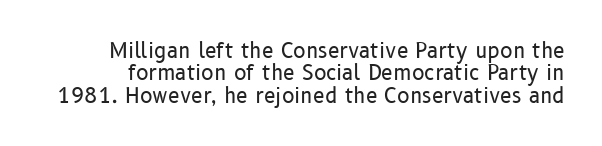
The image shows 21 px text type, upright; set tight line spacing (1.06x), normal letter spacing, not underlined.
